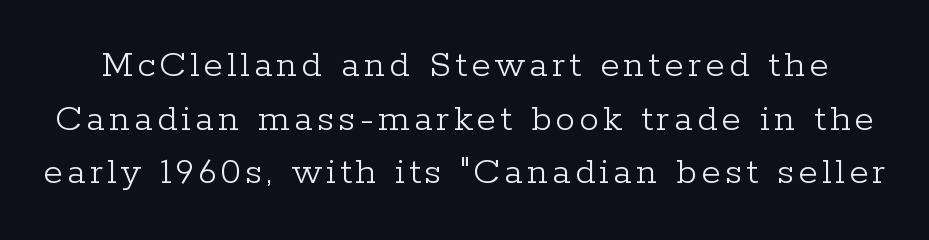
{"serif": "yes", "italic": "no", "bold": "no", "weight": "light", "width": "normal", "stroke_contrast": "low", "x_height": "medium", "monospaced": "no", "underline": "no", "line_spacing": "normal", "line_spacing_ratio": 1.34, "glyph_px": 40}
